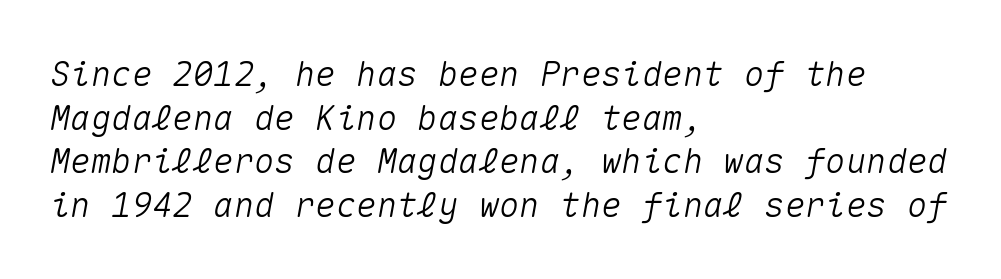
Looking at the ascenders, they clearly lean. Only glyphs here, with clear space below each row. Spacing between characters is what you'd get straight out of the box. Line spacing here is normal.
